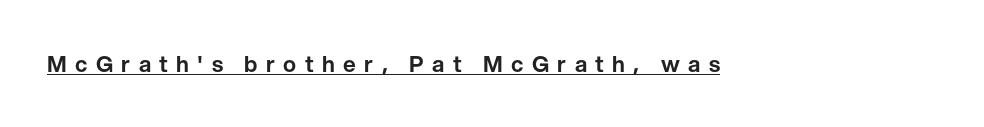
The image shows 22 px text type, upright; set unusually wide letter spacing (+0.38 em), underlined.
